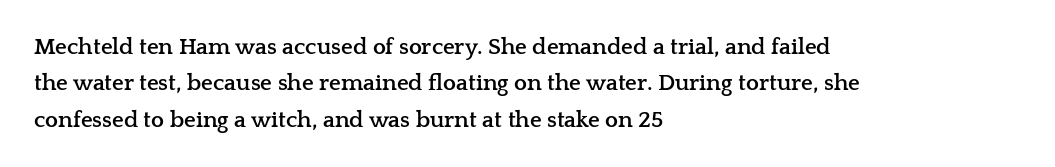
The image shows 23 px bold type, upright; set left-aligned, normal line spacing (1.58x), normal letter spacing, not underlined.
